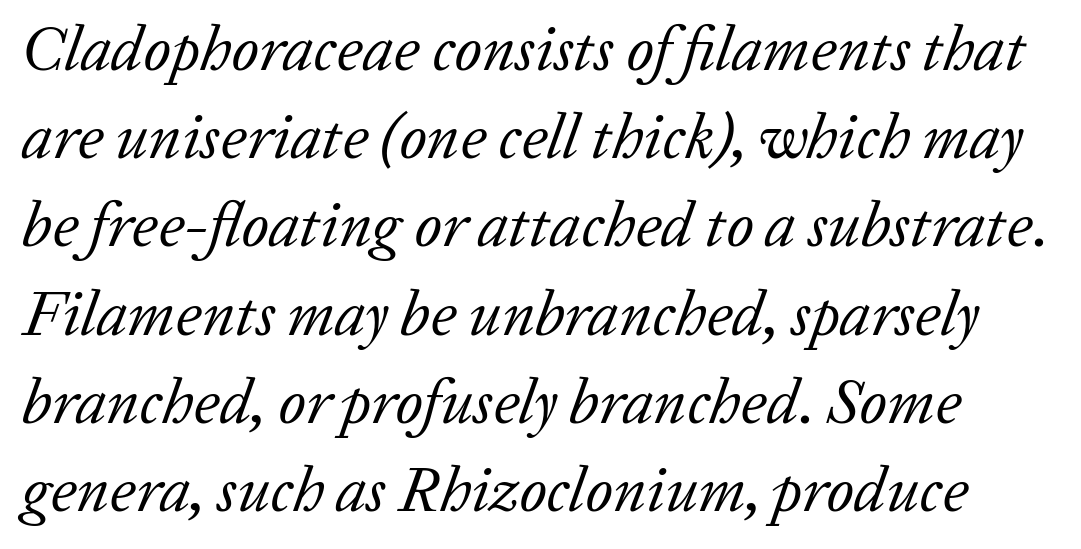
Q: Is the text bold? A: No.
Q: Is the text italic (slanted)? A: Yes, it leans right by about 20 degrees.
Q: Is the typeface a serif or a sans-serif typeface? A: Serif.
Q: Is the text underlined? A: No.
Q: Is the spacing between letters normal or unusually wide? A: Normal.
Q: Is the spacing between lines tight, normal or loose? A: Normal.
Q: Width (condensed, normal, or wide)? A: Normal.
Q: Stroke contrast? A: Low.
Q: x-height? A: Medium.
Q: Monospaced? A: No.
